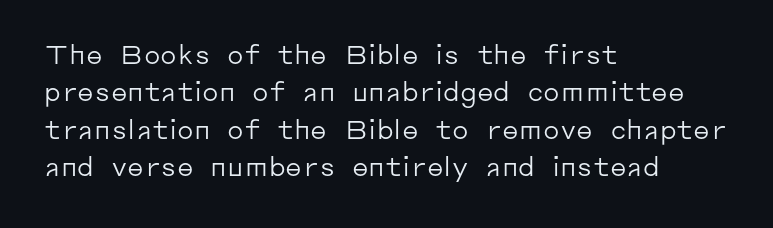
Q: Is the text bold? A: No.
Q: Is the text italic (slanted)? A: No, it is upright.
Q: Is the text underlined? A: No.
Q: How is the paragraph aligned? A: Left-aligned.
Q: Is the spacing between letters normal or unusually wide? A: Normal.
Q: Is the spacing between lines tight, normal or loose? A: Normal.
